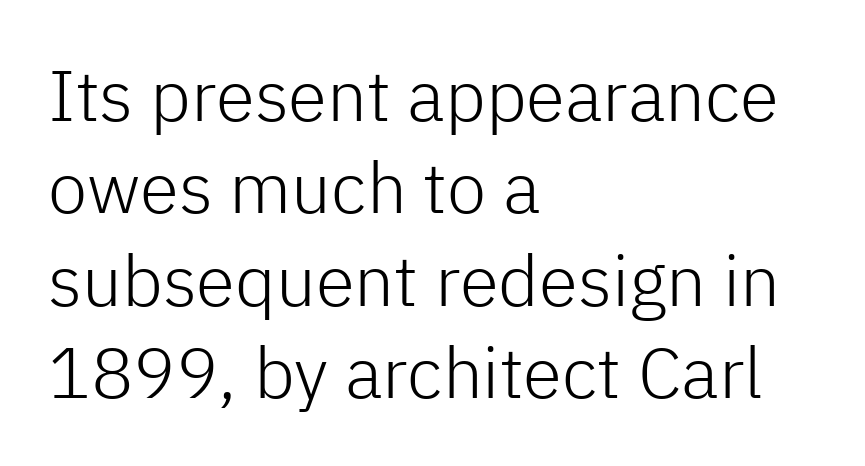
Q: Is the text bold? A: No.
Q: Is the text italic (slanted)? A: No, it is upright.
Q: Is the typeface a serif or a sans-serif typeface? A: Sans-serif.
Q: Is the text underlined? A: No.
Q: How is the paragraph aligned? A: Left-aligned.
Q: Is the spacing between letters normal or unusually wide? A: Normal.
Q: Is the spacing between lines tight, normal or loose? A: Normal.
Q: Width (condensed, normal, or wide)? A: Normal.
Q: Stroke contrast? A: Low.
Q: x-height? A: Medium.
Q: Monospaced? A: No.
